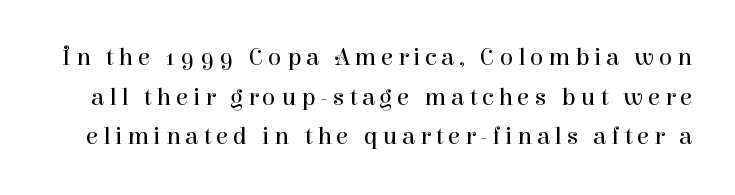
Q: Is the text bold? A: No.
Q: Is the text italic (slanted)? A: No, it is upright.
Q: Is the text underlined? A: No.
Q: Is the spacing between lines tight, normal or loose? A: Normal.
